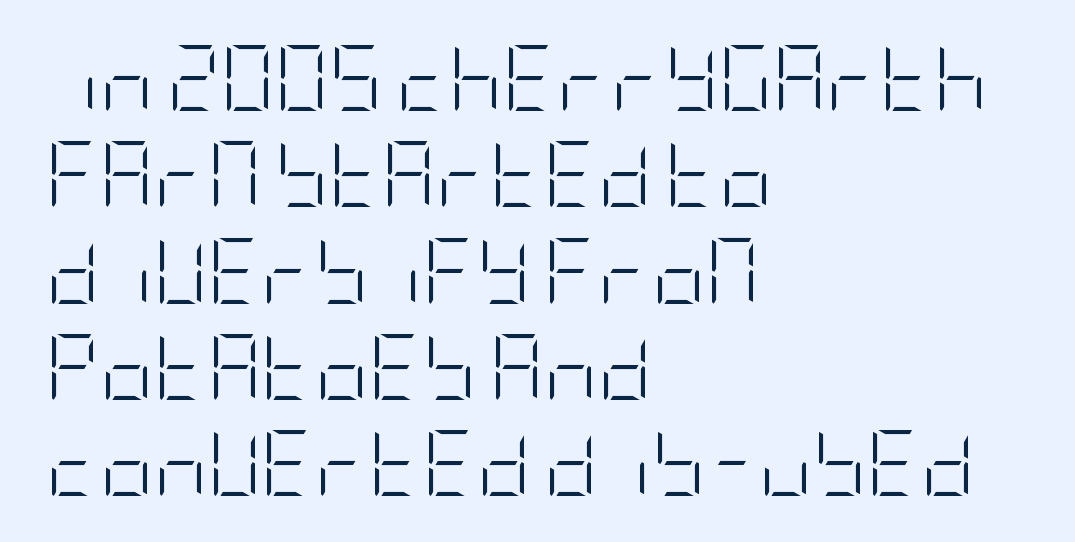
The ragged edge is on the right, which tells us the setting is flush left. Heaviness? Minimal to ordinary, like unemphasized prose. Lines of text with bare space underneath. A normal amount of white space separates one row of letters from the next. The lettering stays uniformly vertical, giving the passage a roman look.
